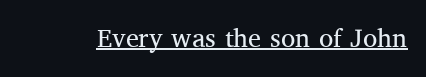
Q: Is the text bold? A: No.
Q: Is the text italic (slanted)? A: No, it is upright.
Q: Is the text underlined? A: Yes.
Q: Is the spacing between letters normal or unusually wide? A: Normal.
